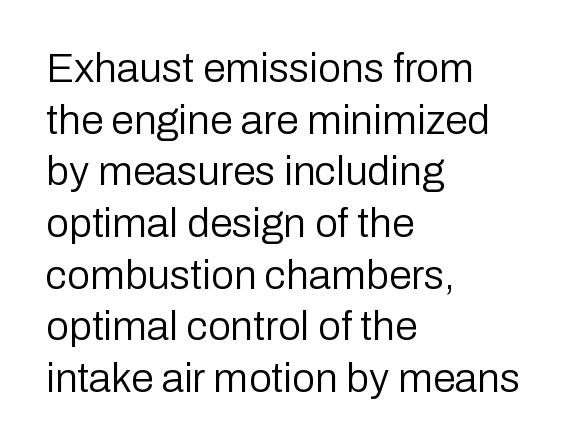
The image shows 41 px regular-weight sans-serif type, upright; set left-aligned, normal line spacing (1.26x), normal letter spacing, not underlined; low stroke contrast and a medium x-height.
